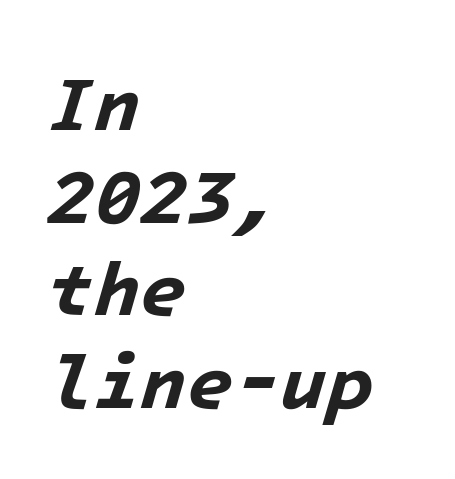
The ragged edge is on the right, which tells us the setting is flush left. How heavy is the stroke? Heavy — this is a bold. A typesetter would call this monospace, since all characters share one set width. The whole block is typeset with a tilt.
